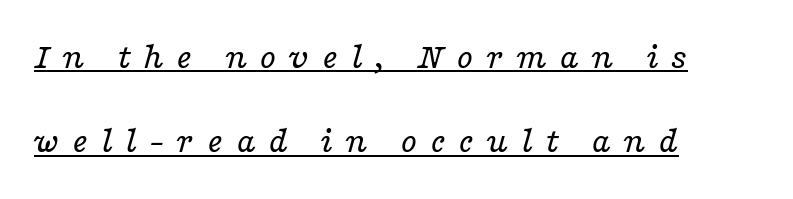
Spacing verdict: proportional, widths tailored to each character. The letterforms stand isolated, each surrounded by extra space. The cut favours lightness, reaching ordinary text weight at its darkest. Short and long lines alike share a common starting point at left. Notice the wide empty band between every row — that's loose leading. In terms of letterform style, serifs are clearly present.
